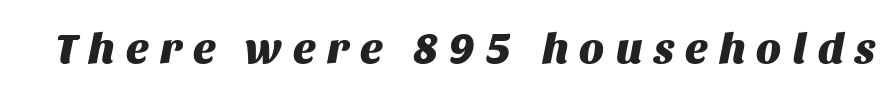
The image shows 44 px heavy type, italic (leaning right); set unusually wide letter spacing (+0.26 em), not underlined; medium stroke contrast and a large x-height.
